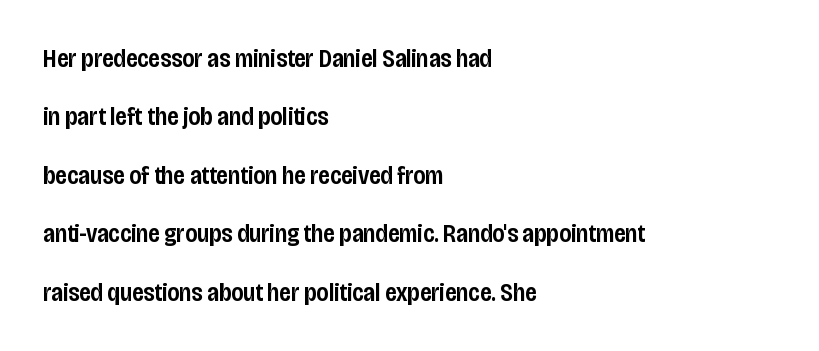
Typesetter's note: demi weight, one step under bold. Baseline-to-baseline distance is far greater than the letter height. Casual observation: everything's shoved over to the left. This is the regular roman posture of the typeface. Underline: absent. Look at the tracking — it's just the regular setting, nothing added.
